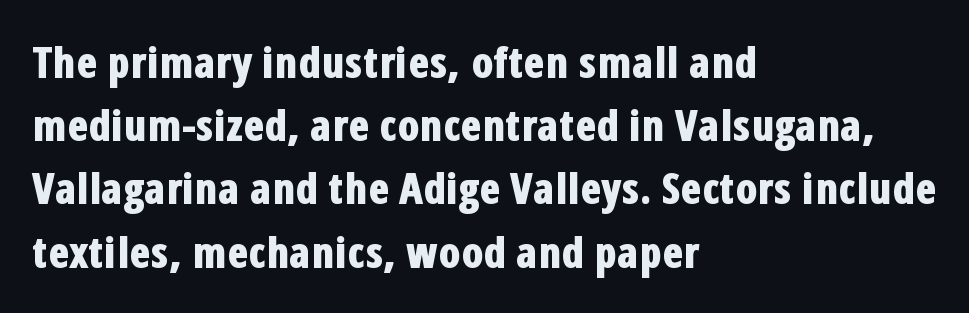
{"serif": "no", "italic": "no", "bold": "yes", "weight": "bold", "width": "condensed", "stroke_contrast": "low", "x_height": "medium", "monospaced": "no", "underline": "no", "align": "left", "line_spacing": "normal", "line_spacing_ratio": 1.47, "letter_spacing": "normal", "letter_spacing_em": 0.0, "glyph_px": 43}
